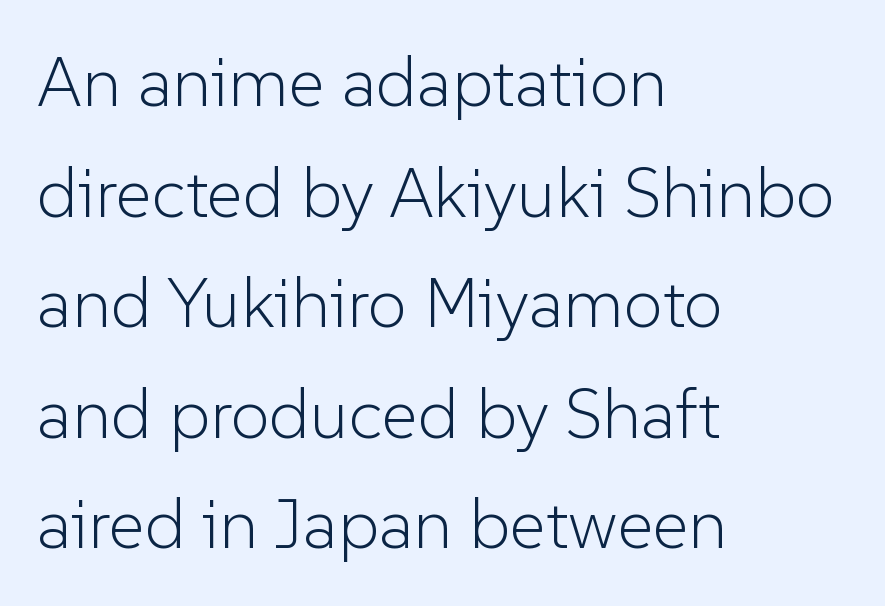
{"serif": "no", "italic": "no", "bold": "no", "weight": "light", "width": "normal", "stroke_contrast": "low", "x_height": "medium", "monospaced": "no", "underline": "no", "align": "left", "line_spacing": "normal", "line_spacing_ratio": 1.58, "letter_spacing": "normal", "letter_spacing_em": 0.0, "glyph_px": 70}
